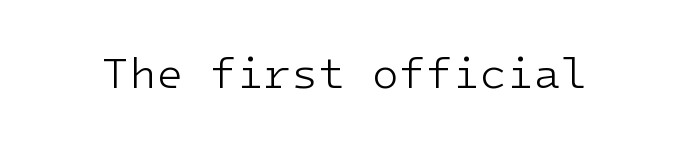
{"serif": "no", "italic": "no", "bold": "no", "weight": "light", "width": "normal", "stroke_contrast": "low", "x_height": "medium", "underline": "no", "letter_spacing": "normal", "letter_spacing_em": 0.0, "glyph_px": 44}
